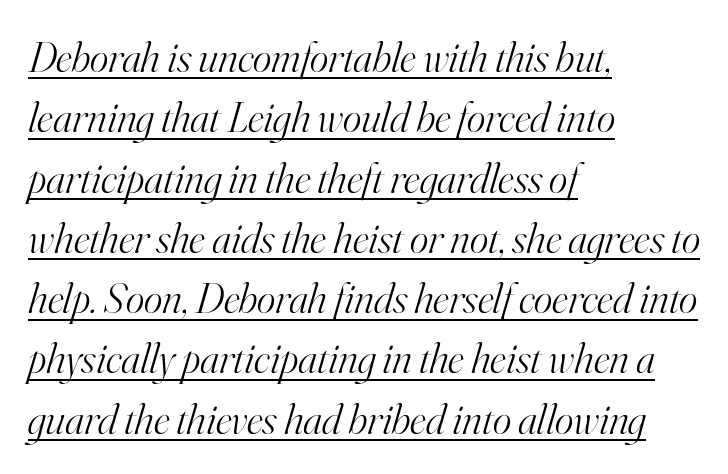
The image shows 44 px light serif type, italic (leaning right); set left-aligned, normal line spacing (1.37x), normal letter spacing, underlined; high stroke contrast and a small x-height.
